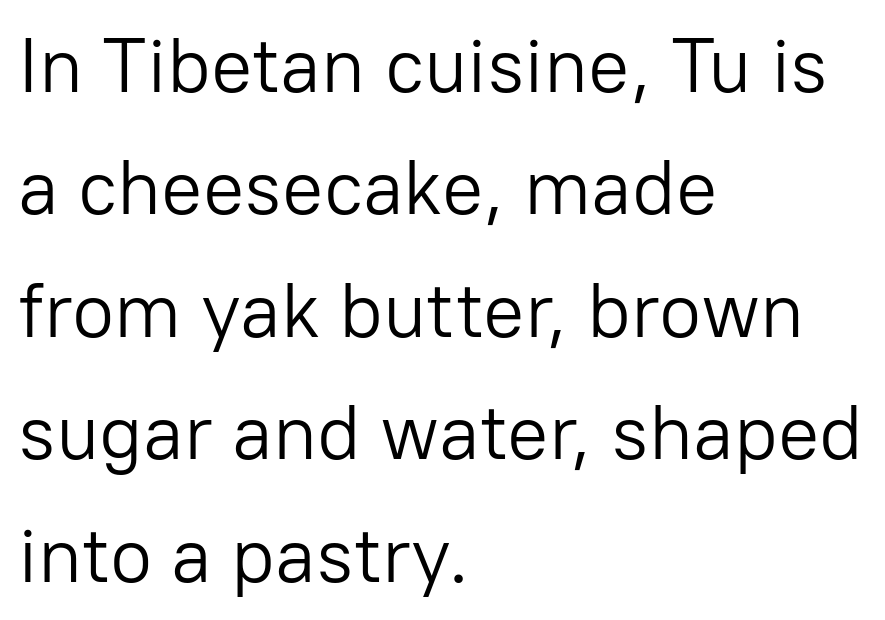
Q: Is the text bold? A: No.
Q: Is the text italic (slanted)? A: No, it is upright.
Q: Is the typeface a serif or a sans-serif typeface? A: Sans-serif.
Q: Is the text underlined? A: No.
Q: How is the paragraph aligned? A: Left-aligned.
Q: Is the spacing between letters normal or unusually wide? A: Normal.
Q: Is the spacing between lines tight, normal or loose? A: Normal.
Q: Width (condensed, normal, or wide)? A: Normal.
Q: Stroke contrast? A: Low.
Q: x-height? A: Medium.
Q: Monospaced? A: No.
